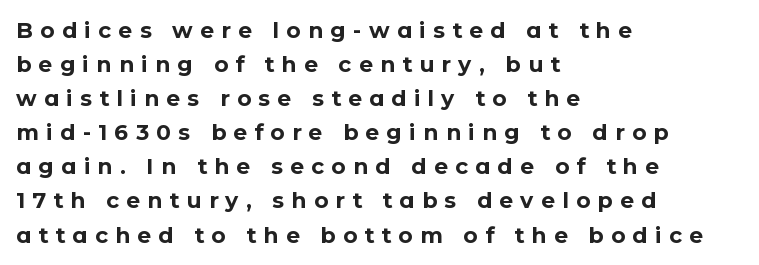
The image shows 22 px bold type, upright; set left-aligned, normal line spacing (1.55x), unusually wide letter spacing (+0.33 em), not underlined.
